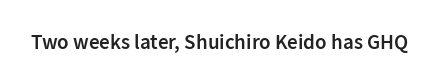
The image shows 21 px text type, upright; set normal letter spacing, not underlined.
